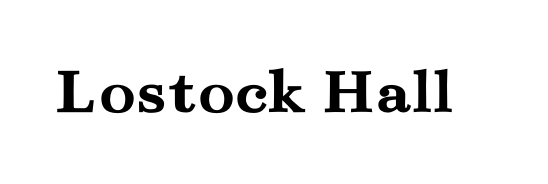
Q: Is the text bold? A: Yes.
Q: Is the text italic (slanted)? A: No, it is upright.
Q: Is the typeface a serif or a sans-serif typeface? A: Serif.
Q: Is the text underlined? A: No.
Q: Is the spacing between letters normal or unusually wide? A: Normal.
Q: Width (condensed, normal, or wide)? A: Wide.
Q: Stroke contrast? A: Medium.
Q: x-height? A: Small.
Q: Monospaced? A: No.
